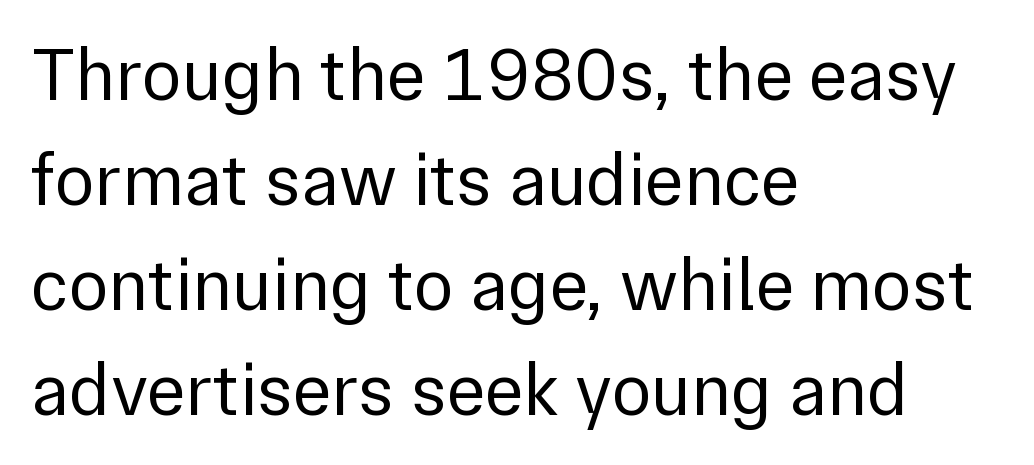
The image shows 74 px regular-weight sans-serif type, upright; set left-aligned, normal line spacing (1.42x), normal letter spacing, not underlined; a medium x-height.
